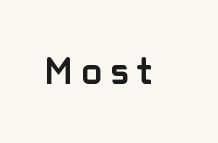
A sans-serif font was chosen for this passage. Nobody drew a line under any word here. These words are printed bold, with thick strokes throughout. There is plenty of visible air inserted between adjacent glyphs. Character widths vary here, with narrow letters taking less room than wide ones.
